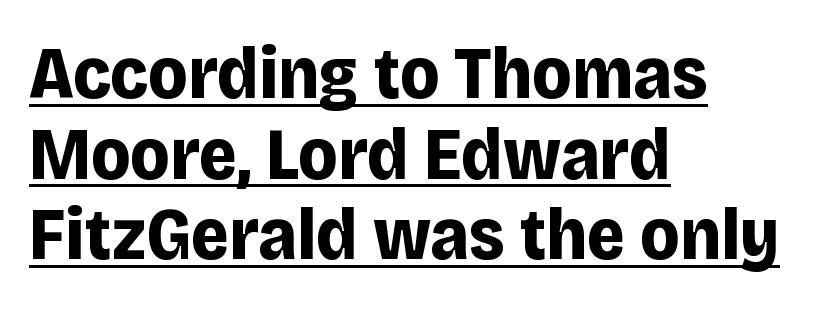
The image shows 74 px bold sans-serif type, upright; set left-aligned, tight line spacing (1.09x), normal letter spacing, underlined; low stroke contrast and a large x-height.
